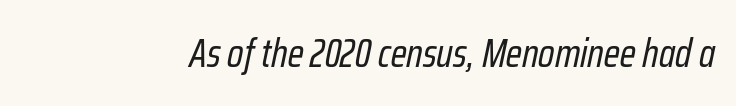
Q: Is the text bold? A: No.
Q: Is the text italic (slanted)? A: Yes, it leans right by about 12 degrees.
Q: Is the text underlined? A: No.
Q: Is the spacing between letters normal or unusually wide? A: Normal.
Q: Width (condensed, normal, or wide)? A: Condensed.
Q: Stroke contrast? A: Low.
Q: x-height? A: Medium.
Q: Monospaced? A: No.
